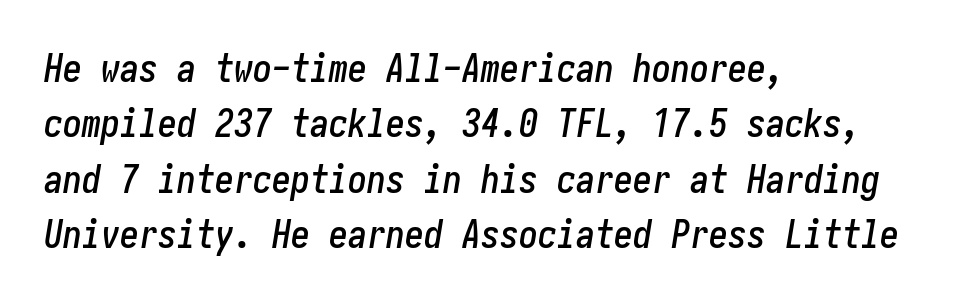
The image shows 38 px condensed type, italic (leaning right); set left-aligned, normal line spacing (1.46x), normal letter spacing, not underlined; low stroke contrast and a medium x-height.
